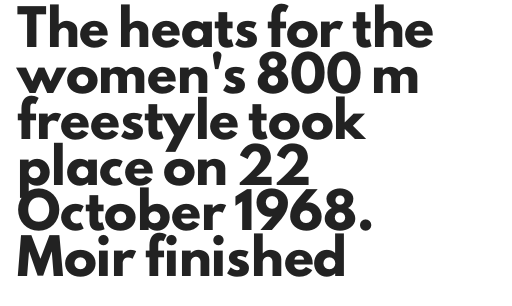
Q: Is the text bold? A: Yes.
Q: Is the text italic (slanted)? A: No, it is upright.
Q: Is the typeface a serif or a sans-serif typeface? A: Sans-serif.
Q: Is the text underlined? A: No.
Q: How is the paragraph aligned? A: Left-aligned.
Q: Is the spacing between letters normal or unusually wide? A: Normal.
Q: Is the spacing between lines tight, normal or loose? A: Normal.
Q: Width (condensed, normal, or wide)? A: Normal.
Q: Stroke contrast? A: Low.
Q: x-height? A: Small.
Q: Monospaced? A: No.
